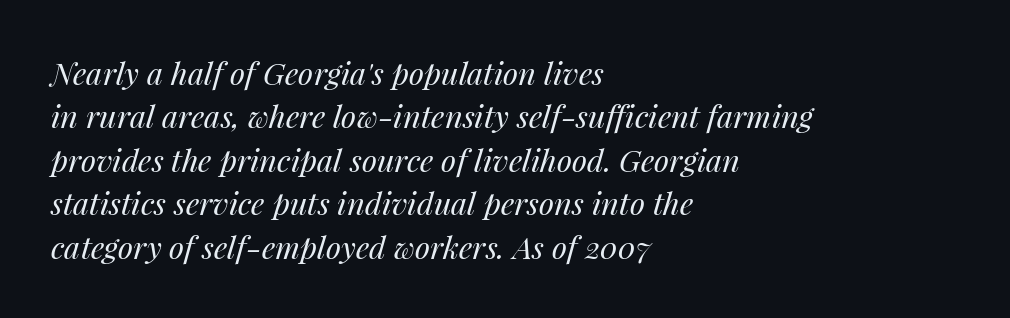
{"italic": "yes", "lean": "right", "slant_degrees": 14, "bold": "no", "weight": "regular", "width": "normal", "stroke_contrast": "medium", "x_height": "medium", "monospaced": "no", "underline": "no", "align": "left", "line_spacing": "normal", "line_spacing_ratio": 1.4, "letter_spacing": "normal", "letter_spacing_em": 0.0, "glyph_px": 31}
